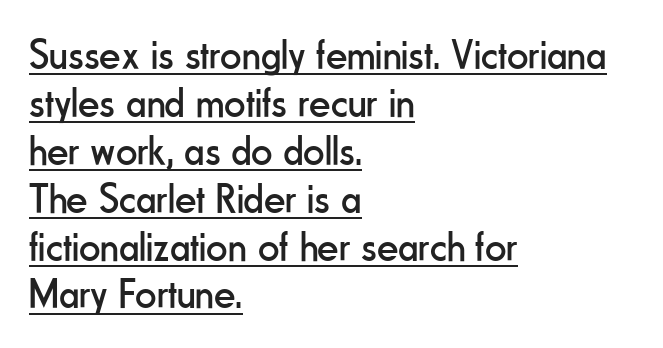
Closely set lines give the paragraph a compact silhouette. The typesetter chose a ragged-right arrangement here. Serifs: no, the terminals of the letterforms are clean. Nothing heavy about these letters — not bold at all. A typographer would call this underscored text.
